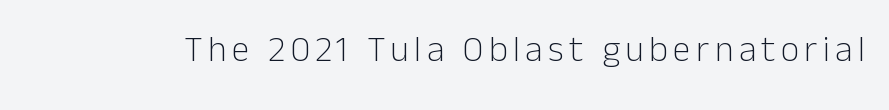
{"serif": "no", "italic": "no", "bold": "no", "weight": "light", "width": "normal", "stroke_contrast": "low", "x_height": "medium", "monospaced": "no", "underline": "no", "glyph_px": 36}
